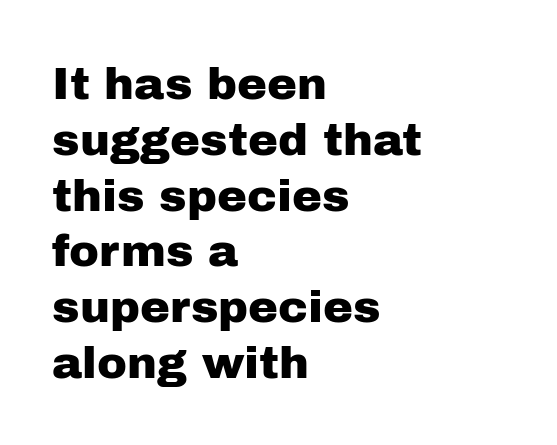
The image shows 45 px sans-serif type, upright; set left-aligned, line spacing 1.24x, normal letter spacing, not underlined; low stroke contrast and a medium x-height.
